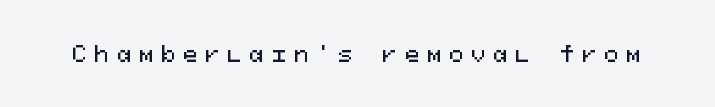
Q: Is the text italic (slanted)? A: No, it is upright.
Q: Is the text underlined? A: No.
Q: Is the spacing between letters normal or unusually wide? A: Unusually wide.
